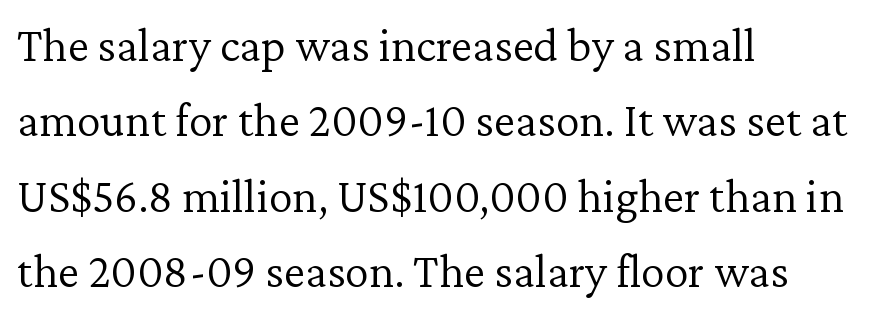
The image shows 48 px light serif type, upright; set left-aligned, normal line spacing (1.57x), normal letter spacing, not underlined; low stroke contrast and a medium x-height.
